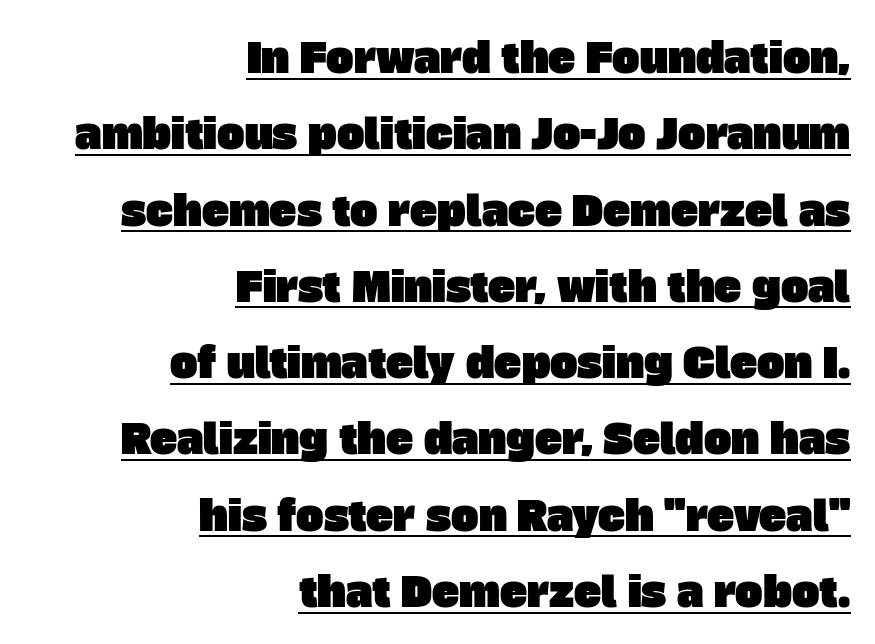
Looks like regular typesetting: each glyph gets only the width it needs. Letterform terminals end flat and unadorned throughout the passage. The string is rendered with underlining switched on. Casual observation: everything's shoved over to the right. Words appear dense and cohesive because spacing is normal.
